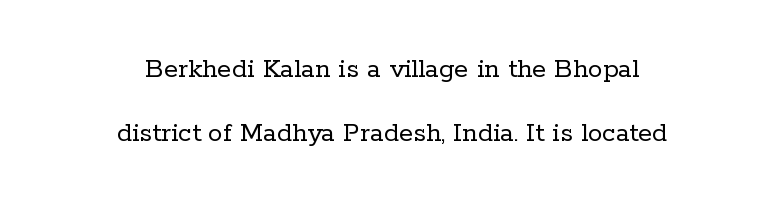
{"serif": "yes", "italic": "no", "bold": "no", "weight": "regular", "width": "normal", "stroke_contrast": "low", "x_height": "medium", "monospaced": "no", "underline": "no", "align": "center", "line_spacing": "loose", "line_spacing_ratio": 2.21, "letter_spacing": "normal", "letter_spacing_em": 0.0, "glyph_px": 29}
